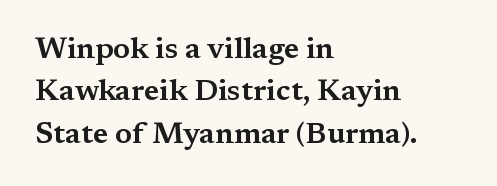
Typeset ragged right — the left edge is the straight one. How would I describe the line gaps? Plain and ordinary. A roman cut, with each character standing at attention. To sum up the face: it has serifs. The foot of each line stays bare and open.
